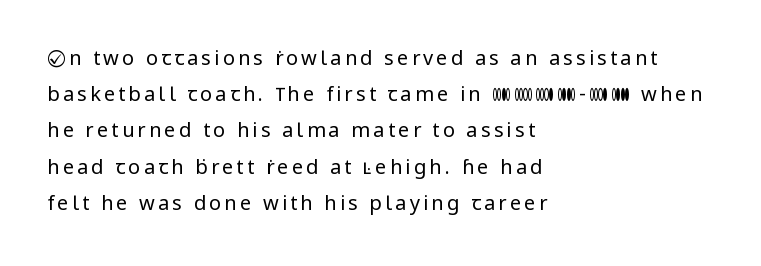
Q: Is the text bold? A: No.
Q: Is the text italic (slanted)? A: No, it is upright.
Q: Is the text underlined? A: No.
Q: How is the paragraph aligned? A: Left-aligned.
